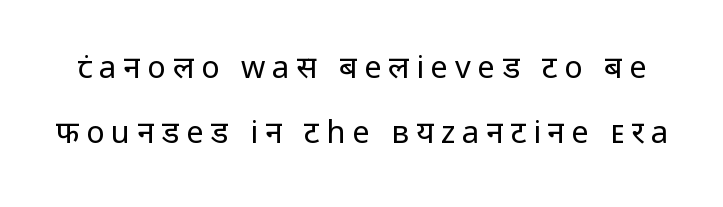
The image shows 31 px regular-weight sans-serif type, upright; set loose line spacing (2.11x), unusually wide letter spacing (+0.22 em), not underlined; low stroke contrast and a medium x-height.
